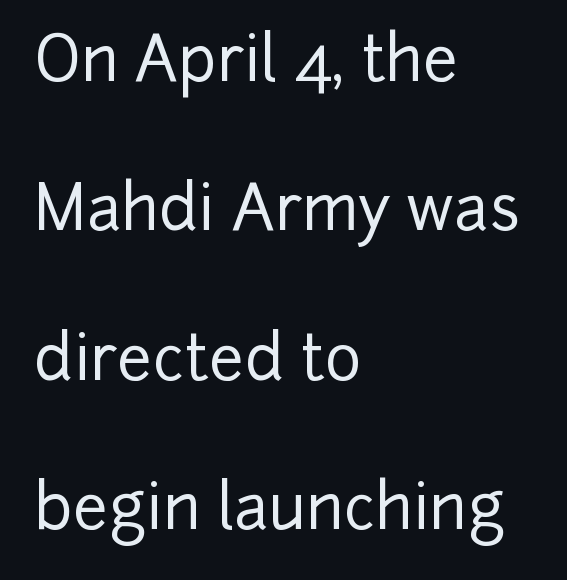
Students, note that the glyphs here touch the page at normal intervals. The words here are not underlined. The rendering uses a large line-height, opening up the rows. These lines are composed in type without serifs.
